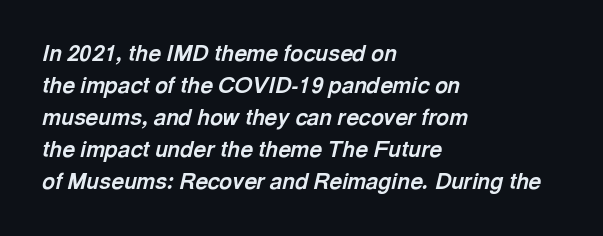
The image shows 22 px bold type, italic (leaning right); set left-aligned, normal line spacing (1.46x), normal letter spacing, not underlined.
